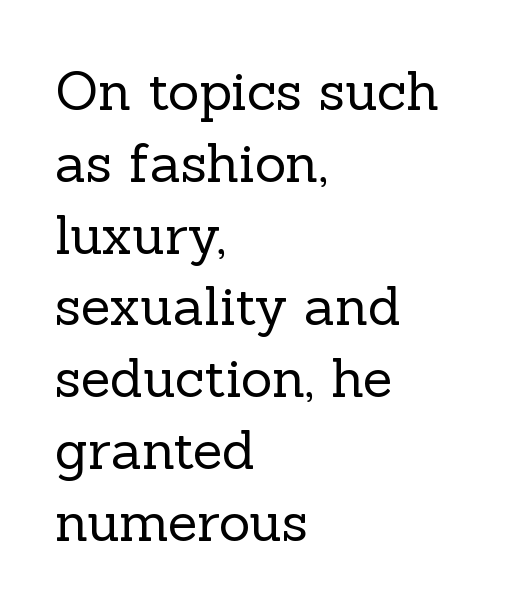
Q: Is the text bold? A: No.
Q: Is the text italic (slanted)? A: No, it is upright.
Q: Is the typeface a serif or a sans-serif typeface? A: Serif.
Q: Is the text underlined? A: No.
Q: How is the paragraph aligned? A: Left-aligned.
Q: Is the spacing between letters normal or unusually wide? A: Normal.
Q: Is the spacing between lines tight, normal or loose? A: Normal.
Q: Width (condensed, normal, or wide)? A: Normal.
Q: x-height? A: Medium.
Q: Monospaced? A: No.
